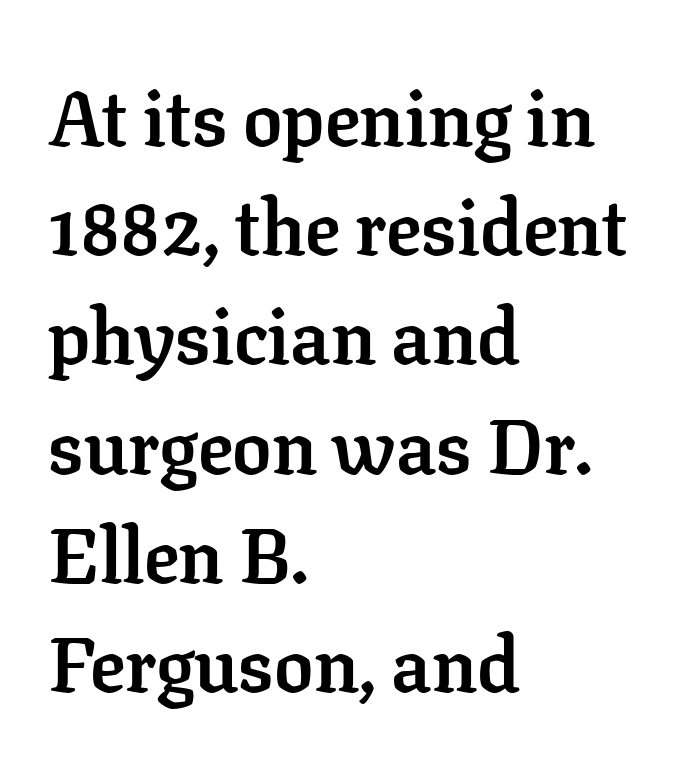
{"serif": "yes", "italic": "no", "bold": "yes", "weight": "semibold", "width": "normal", "stroke_contrast": "low", "x_height": "medium", "monospaced": "no", "underline": "no", "align": "left", "line_spacing": "normal", "line_spacing_ratio": 1.4, "letter_spacing": "normal", "letter_spacing_em": 0.0, "glyph_px": 78}
